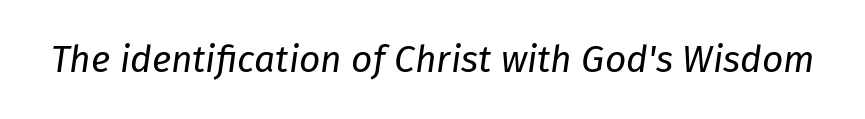
Q: Is the text bold? A: No.
Q: Is the text italic (slanted)? A: Yes, it leans right by about 8 degrees.
Q: Is the text underlined? A: No.
Q: Is the spacing between letters normal or unusually wide? A: Normal.
Q: Width (condensed, normal, or wide)? A: Normal.
Q: Stroke contrast? A: Low.
Q: x-height? A: Medium.
Q: Monospaced? A: No.
